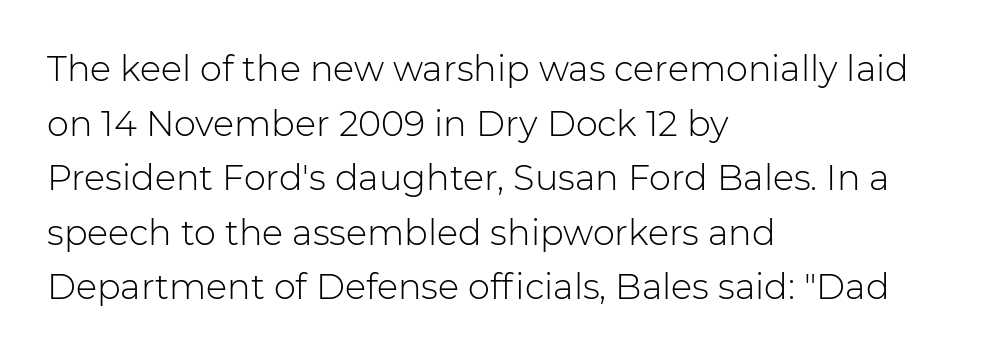
Style check: upright. Grotesque or geometric, the face here clearly has no serifs. Reading down the block, your eye returns to a fixed left position each line. The space between consecutive lines is moderate. Tracking value appears to be zero — textbook default spacing. Check the space under the baseline: it is left empty.
